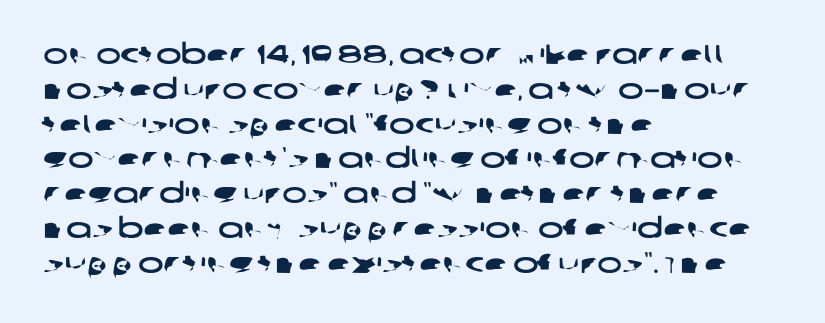
The image shows 27 px text type; set left-aligned, normal line spacing (1.29x), normal letter spacing, not underlined.
